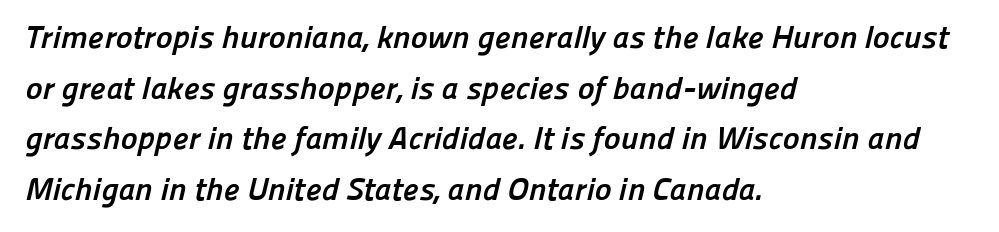
Proportional: the letters do not fall into vertical columns. The glyphs are unaccompanied by any horizontal stroke below them. Serif or sans? Sans — the stroke terminals are bare. Each line starts at the same left margin while the right side varies.
